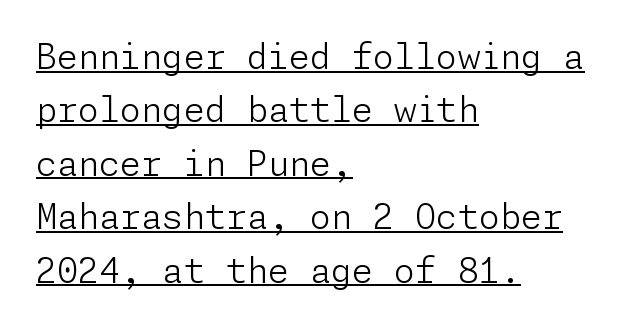
Q: Is the text bold? A: No.
Q: Is the text italic (slanted)? A: No, it is upright.
Q: Is the typeface a serif or a sans-serif typeface? A: Sans-serif.
Q: Is the text underlined? A: Yes.
Q: How is the paragraph aligned? A: Left-aligned.
Q: Is the spacing between letters normal or unusually wide? A: Normal.
Q: Is the spacing between lines tight, normal or loose? A: Normal.
Q: Width (condensed, normal, or wide)? A: Normal.
Q: Stroke contrast? A: Low.
Q: x-height? A: Medium.
